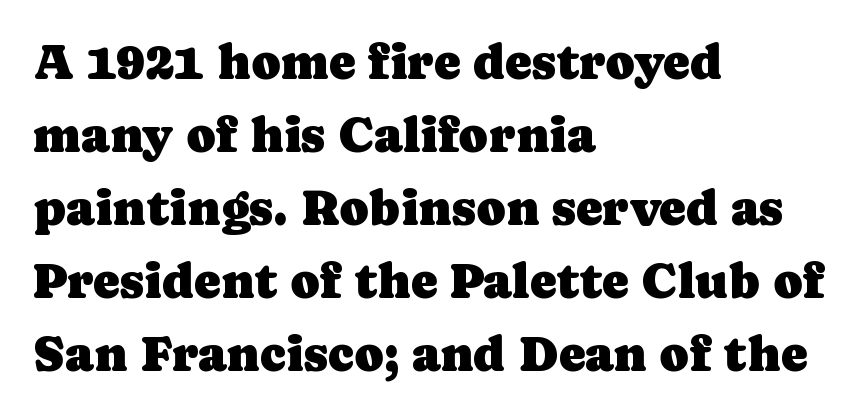
The image shows 50 px serif type, upright; set left-aligned, normal line spacing (1.46x), normal letter spacing, not underlined; low stroke contrast and a medium x-height.
